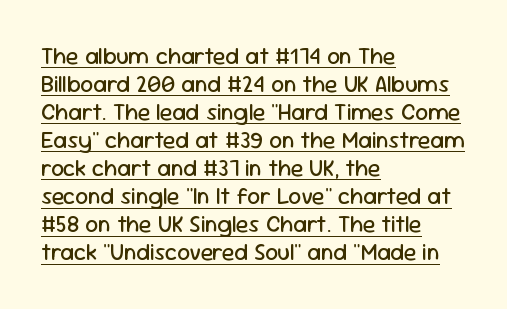
The image shows 23 px text type, upright; set left-aligned, line spacing 1.22x, normal letter spacing, underlined.
